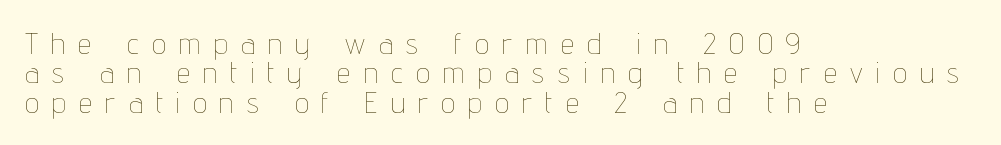
{"italic": "no", "bold": "no", "weight": "thin", "width": "condensed", "stroke_contrast": "low", "x_height": "medium", "monospaced": "no", "underline": "no", "align": "left", "line_spacing": "tight", "line_spacing_ratio": 0.98, "letter_spacing": "wide", "letter_spacing_em": 0.46, "glyph_px": 30}
